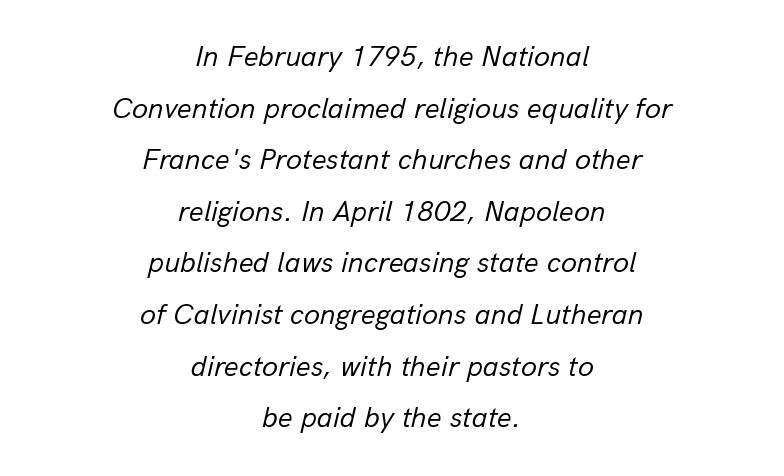
Q: Is the text bold? A: No.
Q: Is the text italic (slanted)? A: Yes, it leans right by about 13 degrees.
Q: Is the text underlined? A: No.
Q: How is the paragraph aligned? A: Centered.
Q: Is the spacing between letters normal or unusually wide? A: Normal.
Q: Width (condensed, normal, or wide)? A: Normal.
Q: Stroke contrast? A: Low.
Q: x-height? A: Medium.
Q: Monospaced? A: No.
